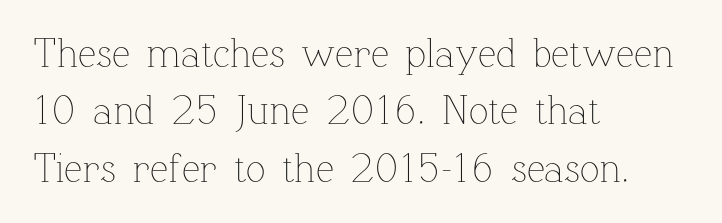
The image shows 41 px thin type, upright; set left-aligned, normal line spacing (1.4x), normal letter spacing, not underlined; low stroke contrast and a medium x-height.
